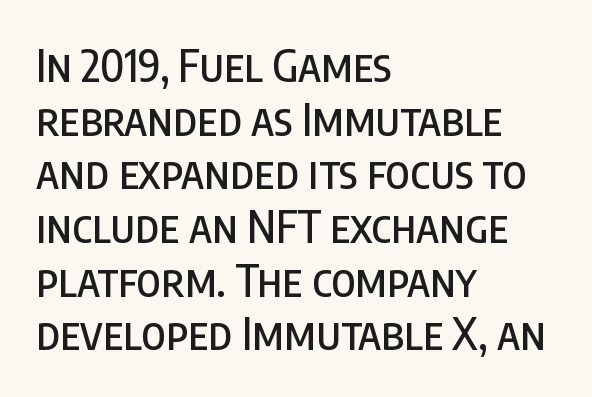
The lines are quadded left. A bare baseline throughout the passage. What stands out about the letter spacing? Nothing — it is the standard amount. The font family rendered here belongs to the sans-serif group. The face used here is proportionally spaced, like ordinary book or web type.
